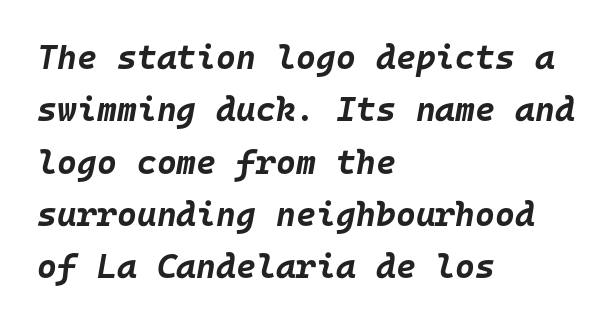
The image shows 34 px bold type, italic (leaning right), monospaced; set left-aligned, normal line spacing (1.54x), normal letter spacing, not underlined; low stroke contrast and a large x-height.
